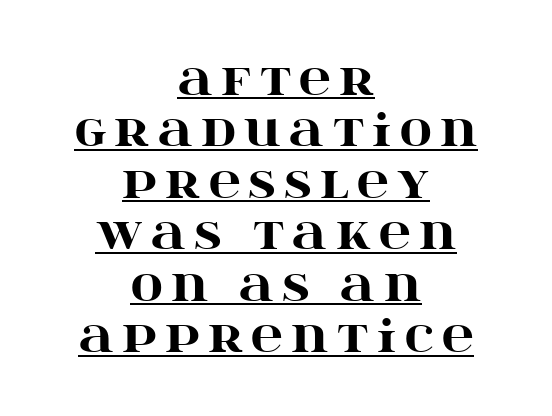
Q: Is the text bold? A: Yes.
Q: Is the text italic (slanted)? A: No, it is upright.
Q: Is the typeface a serif or a sans-serif typeface? A: Serif.
Q: Is the text underlined? A: Yes.
Q: How is the paragraph aligned? A: Centered.
Q: Width (condensed, normal, or wide)? A: Wide.
Q: Stroke contrast? A: High.
Q: x-height? A: Large.
Q: Monospaced? A: No.
